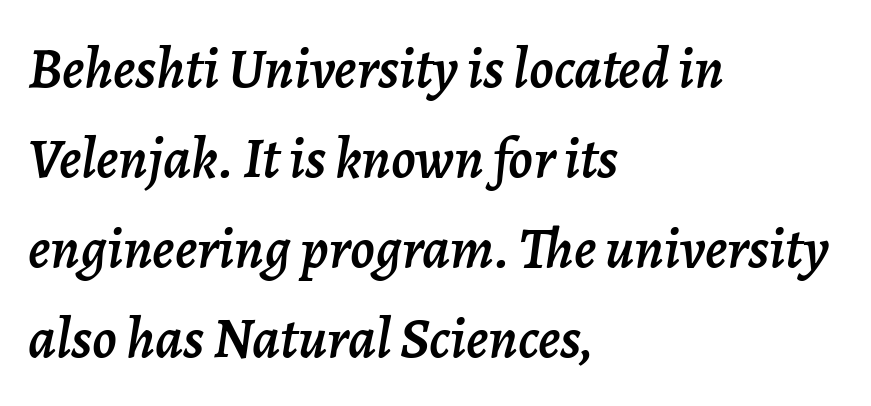
The image shows 58 px text type, italic (leaning right); set left-aligned, normal line spacing (1.55x), normal letter spacing, not underlined; low stroke contrast and a medium x-height.
